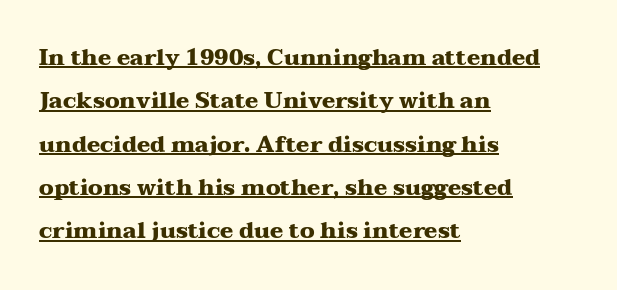
The letters stand upright; this is a roman face. The passage shown is emphatically bold. The gaps between neighbouring characters are ordinary and unremarkable. The rendering uses a large line-height, opening up the rows.
